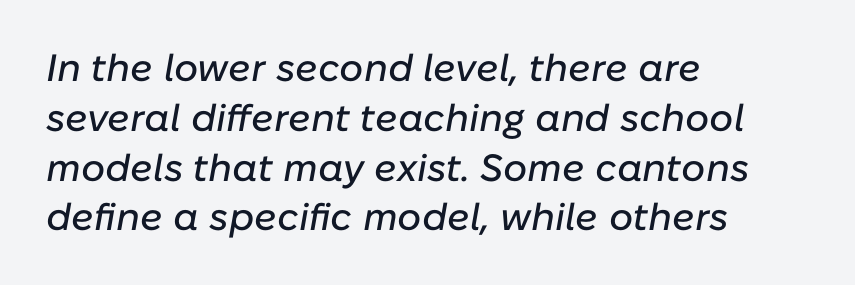
Descenders are the only things crossing below the line. Layout note: lines flush left. Baseline-to-baseline distance is the conventional proportion of letter height. The face used here is rendered with its standard letterfit.
